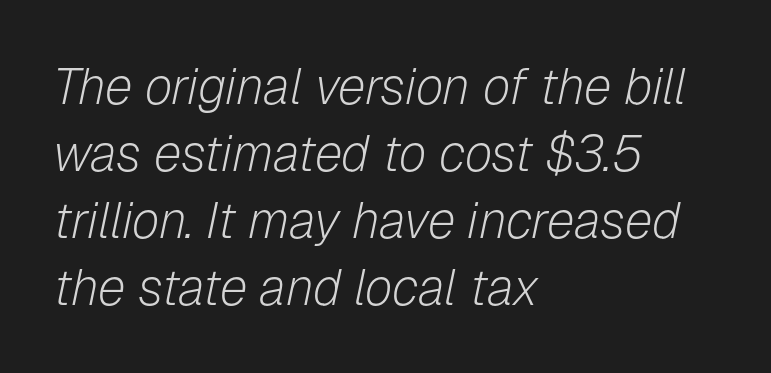
{"italic": "yes", "lean": "right", "slant_degrees": 12, "bold": "no", "weight": "light", "width": "normal", "stroke_contrast": "low", "x_height": "medium", "monospaced": "no", "underline": "no", "align": "left", "line_spacing": "normal", "line_spacing_ratio": 1.34, "letter_spacing": "normal", "letter_spacing_em": 0.0, "glyph_px": 50}
